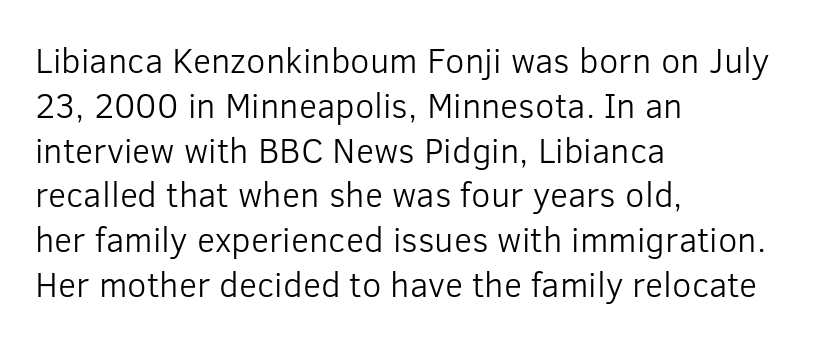
The image shows 35 px light sans-serif type, upright; set left-aligned, normal line spacing (1.28x), normal letter spacing, not underlined; low stroke contrast and a medium x-height.
